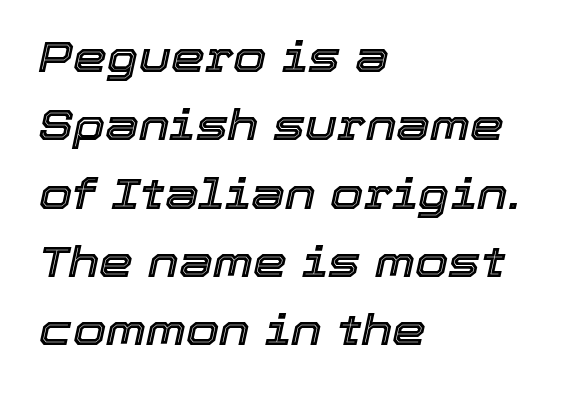
Descenders are the only things crossing below the line. Notice how the stems are inclined rather than vertical — that's the hallmark of italics. Honestly, the letter spacing is just normal — you wouldn't notice it. The passage shown stacks its lines at a standard gap.
